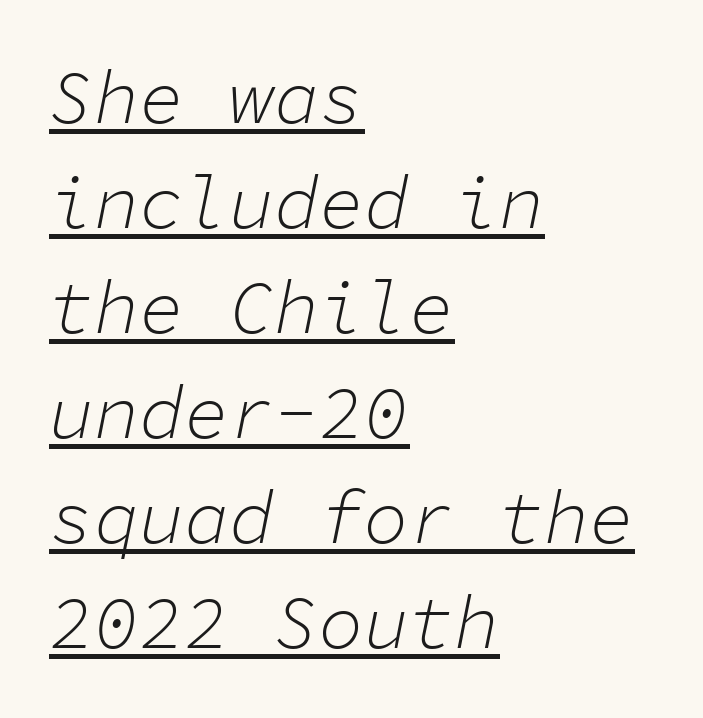
Q: Is the text bold? A: No.
Q: Is the text italic (slanted)? A: Yes, it leans right by about 11 degrees.
Q: Is the text underlined? A: Yes.
Q: How is the paragraph aligned? A: Left-aligned.
Q: Is the spacing between letters normal or unusually wide? A: Normal.
Q: Is the spacing between lines tight, normal or loose? A: Normal.
Q: Width (condensed, normal, or wide)? A: Normal.
Q: Stroke contrast? A: Low.
Q: x-height? A: Medium.
Q: Monospaced? A: Yes.
